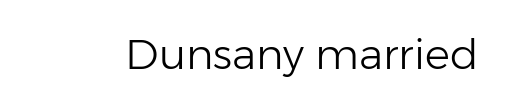
{"serif": "no", "italic": "no", "bold": "no", "weight": "light", "width": "normal", "stroke_contrast": "low", "x_height": "medium", "monospaced": "no", "underline": "no", "letter_spacing": "normal", "letter_spacing_em": 0.0, "glyph_px": 42}
